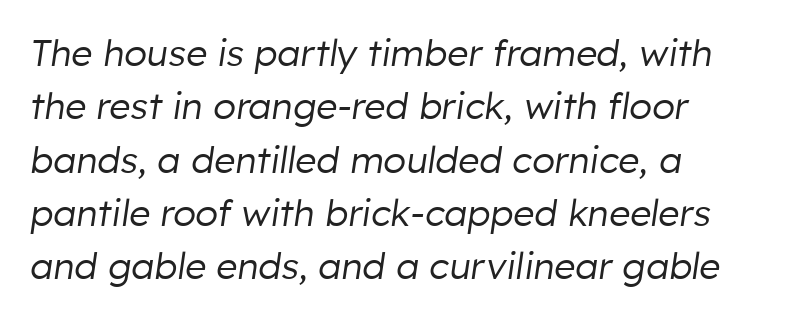
What's the leading like? Ordinary, nothing unusual. Heaviness? Minimal to ordinary, like unemphasized prose. Character widths vary here, with narrow letters taking less room than wide ones. Visually the block forms a straight wall on the left and a jagged coastline on the right.
